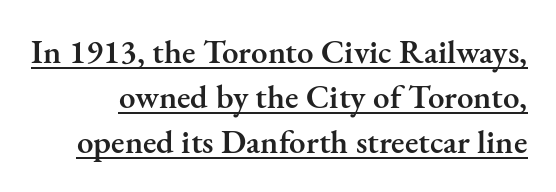
The image shows 33 px semibold serif type, upright; set normal line spacing (1.36x), normal letter spacing, underlined; medium stroke contrast and a small x-height.
